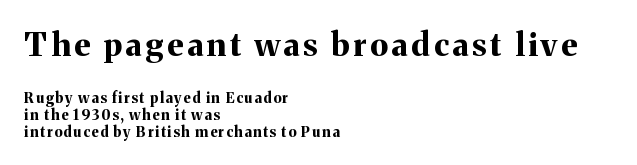
Q: Is the text bold? A: Yes.
Q: Is the text italic (slanted)? A: No, it is upright.
Q: Is the typeface a serif or a sans-serif typeface? A: Serif.
Q: Is the text underlined? A: No.
Q: How is the paragraph aligned? A: Left-aligned.
Q: Which block of text is set in a larger size, the first (top) or the second (bottom)? A: The first (top) one.
Q: Width (condensed, normal, or wide)? A: Normal.
Q: Stroke contrast? A: Medium.
Q: x-height? A: Medium.
Q: Monospaced? A: No.
